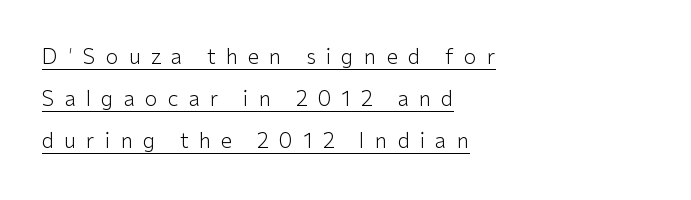
{"italic": "no", "bold": "no", "underline": "yes", "align": "left", "line_spacing": "loose", "line_spacing_ratio": 2.0, "letter_spacing": "wide", "letter_spacing_em": 0.48, "glyph_px": 21}
